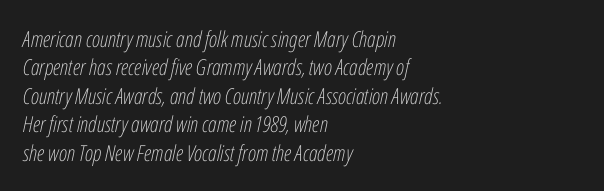
The image shows 22 px text type, italic (leaning right); set left-aligned, normal line spacing (1.29x), normal letter spacing, not underlined.
